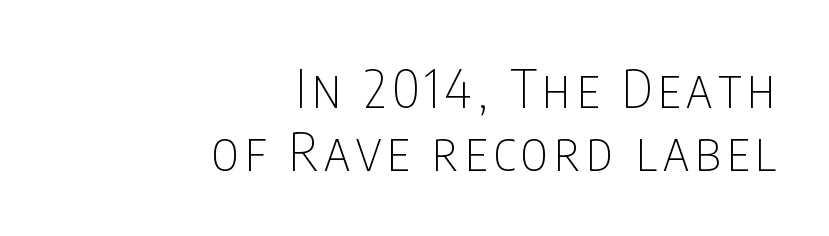
Weight: regular or lighter. Descender tails drop into unmarked territory. Typeset ragged left — the right edge is the straight one. A typesetter would mark this as roman, not italic. Think of a printed novel: that variable character pitch is what you see here.
